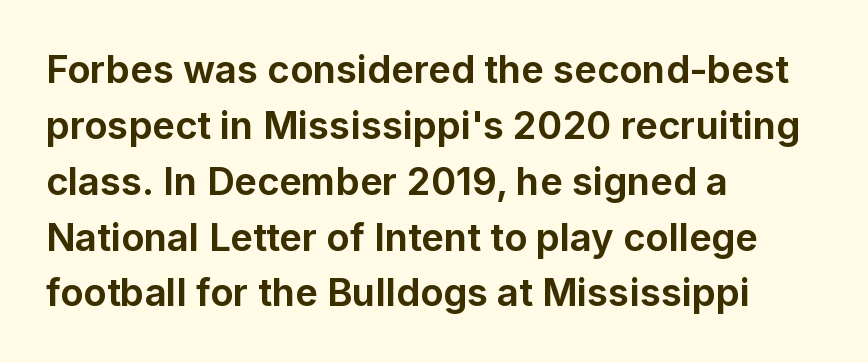
The image shows 38 px bold sans-serif type, upright; set left-aligned, normal line spacing (1.47x), normal letter spacing, not underlined; low stroke contrast and a medium x-height.
